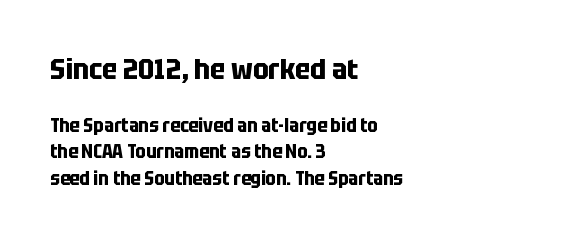
Rows of type keep a routine distance in the vertical direction. Each letter keeps its own natural width here, so spacing adapts to shape. The letterforms sit shoulder to shoulder at normal distance. Between these two stacked blocks, the higher one wins on size.
